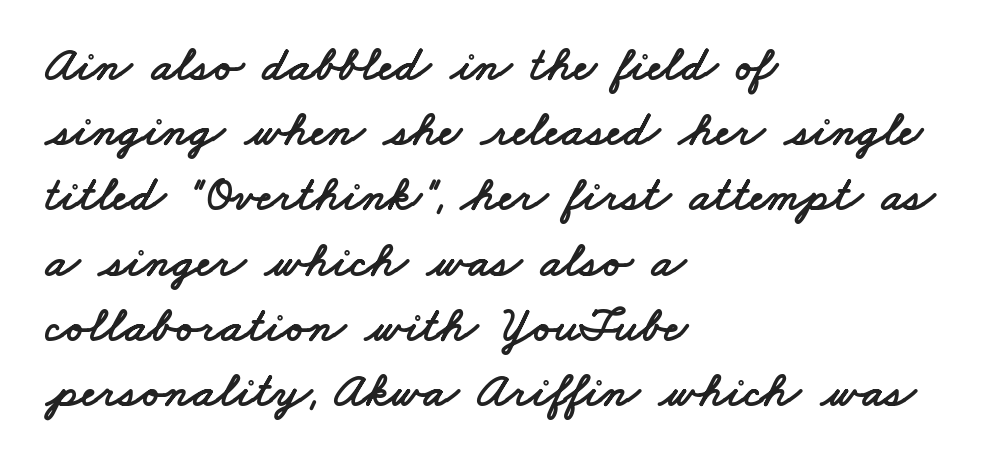
Is the block centered? No — it sits flush against the left margin. The letters advance in unequal steps, a hallmark of proportional type. Are there feet on the stems? There aren't — it's a sans. Standard letterfit; no display-style spreading of the glyphs. Beneath every word, the page is bare. Does the leading feel generous? No, just average.
